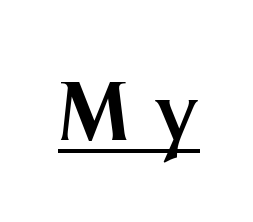
Q: Is the text bold? A: Yes.
Q: Is the text italic (slanted)? A: No, it is upright.
Q: Is the typeface a serif or a sans-serif typeface? A: Sans-serif.
Q: Is the text underlined? A: Yes.
Q: Is the spacing between letters normal or unusually wide? A: Unusually wide.
Q: Width (condensed, normal, or wide)? A: Normal.
Q: Stroke contrast? A: Medium.
Q: x-height? A: Medium.
Q: Monospaced? A: No.
